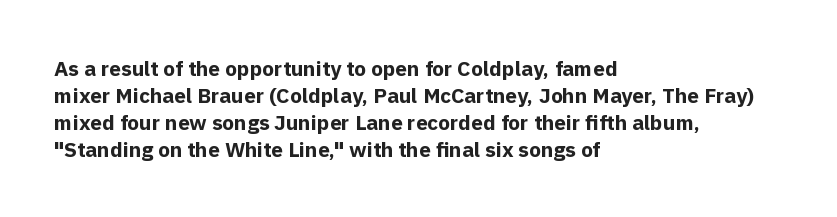
Which margin do the lines hug? The left one — the right edge is uneven. The foot of each line stays bare and open. Strokes here are thick enough to call this a true bold. Does the lettering tilt? It doesn't — this is upright. You could call the tracking neutral — neither tight nor loose. Interline gaps are of average width in this sample.
